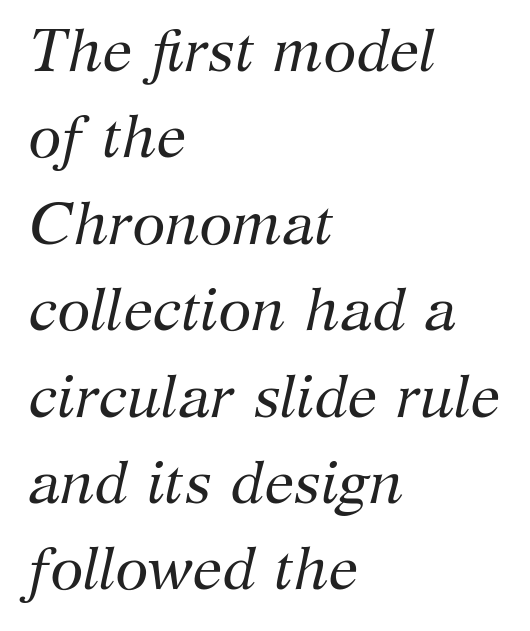
Quick note: underline off. This sample uses an oblique cut, with every glyph tilted off the vertical. Teacher's note: observe the even left margin — that is flush-left alignment. Is the letter spacing exaggerated? No — it looks like the ordinary default. Heft: none added — not bold. The designer left line spacing at the default.
